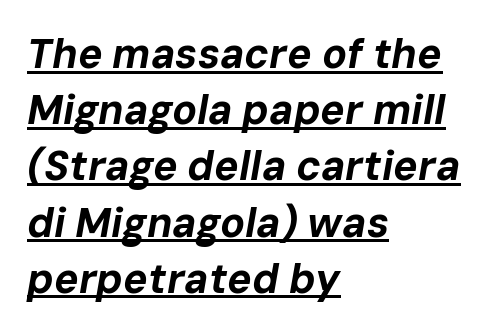
{"italic": "yes", "lean": "right", "slant_degrees": 10, "bold": "yes", "weight": "bold", "width": "normal", "stroke_contrast": "low", "x_height": "medium", "monospaced": "no", "underline": "yes", "align": "left", "line_spacing": "normal", "line_spacing_ratio": 1.37, "letter_spacing": "normal", "letter_spacing_em": 0.0, "glyph_px": 41}
